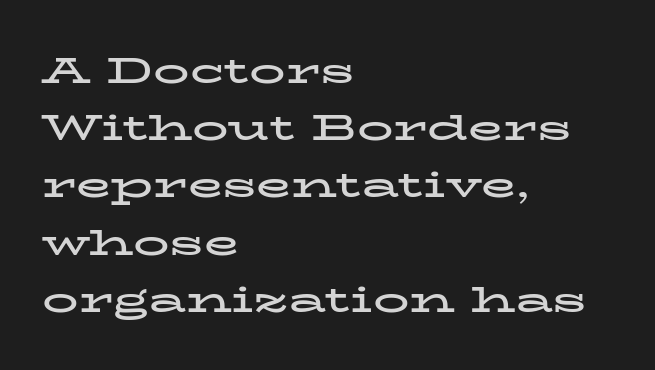
Glance below the letters and you will spot only blank space. Strong, thick strokes mark this as bold type. Character widths vary here, with narrow letters taking less room than wide ones. Letterform terminals end in serifs throughout the passage.
